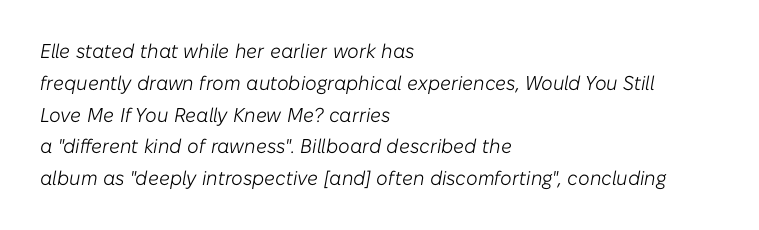
Is the block centered? No — it sits flush against the left margin. Compared with typical paragraphs, the rows here are spaced about the same. Emphasis-style slanted type is in use. Descenders are the only things crossing below the line. Caption: face not bold, strokes unweighted.
